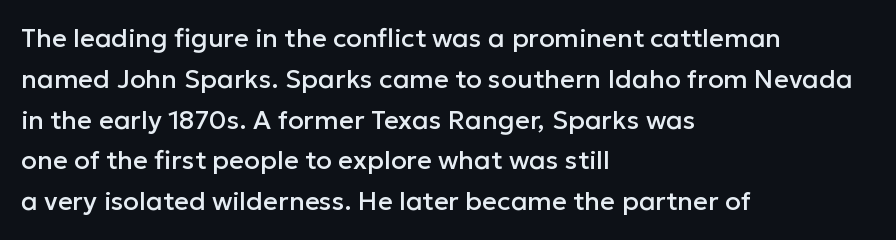
The image shows 26 px text type, upright; set left-aligned, normal line spacing (1.57x), normal letter spacing, not underlined.
